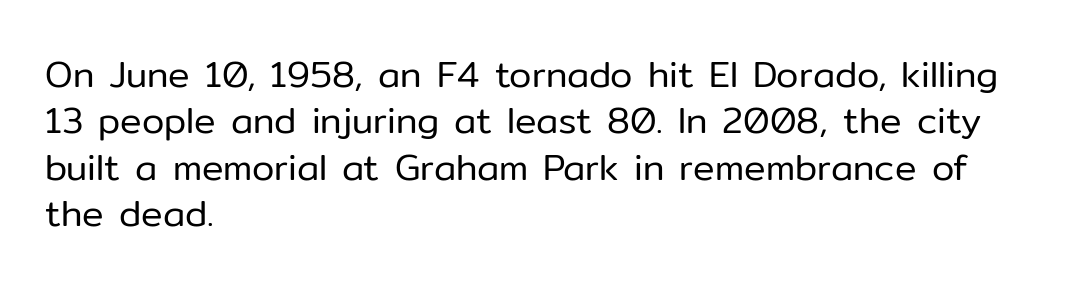
{"serif": "no", "italic": "no", "bold": "no", "weight": "regular", "width": "normal", "stroke_contrast": "low", "x_height": "medium", "monospaced": "no", "underline": "no", "align": "left", "line_spacing": "normal", "line_spacing_ratio": 1.29, "letter_spacing": "normal", "letter_spacing_em": 0.0, "glyph_px": 36}
